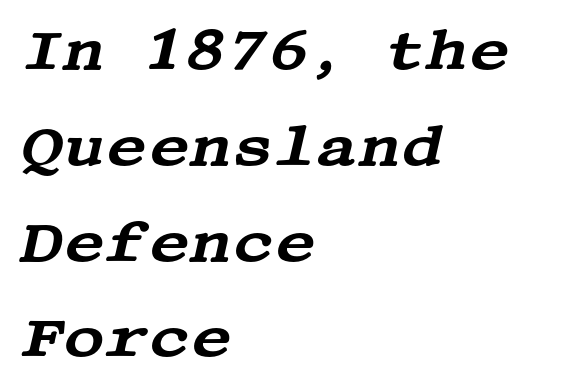
Tracking here is standard; glyphs follow each other at the usual distance. The whole block is typeset with a tilt. Alignment: flush left. Only glyphs here, with clear space below each row.
